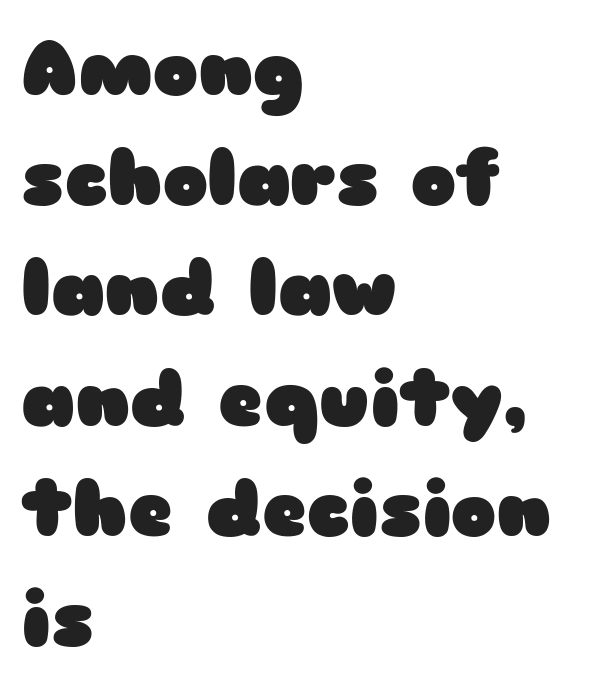
{"serif": "no", "italic": "no", "bold": "yes", "weight": "heavy", "width": "wide", "stroke_contrast": "low", "x_height": "medium", "monospaced": "no", "underline": "no", "align": "left", "line_spacing": "normal", "line_spacing_ratio": 1.45, "letter_spacing": "normal", "letter_spacing_em": 0.0, "glyph_px": 76}
